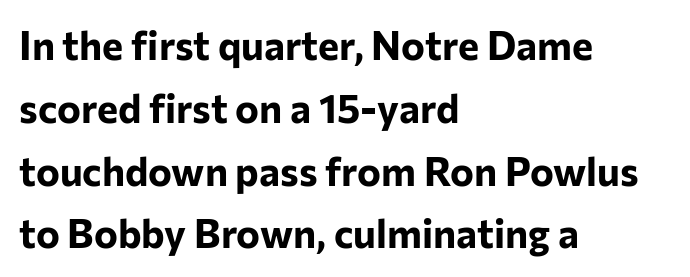
Reading down the block, your eye returns to a fixed left position each line. The glyphs have the mass of a bold cut. The rendering uses a moderate line-height, typical for paragraphs. It's the straight-up-and-down kind of type. Regarding serifs, this sample does without them. Tracking here is standard; glyphs follow each other at the usual distance.
